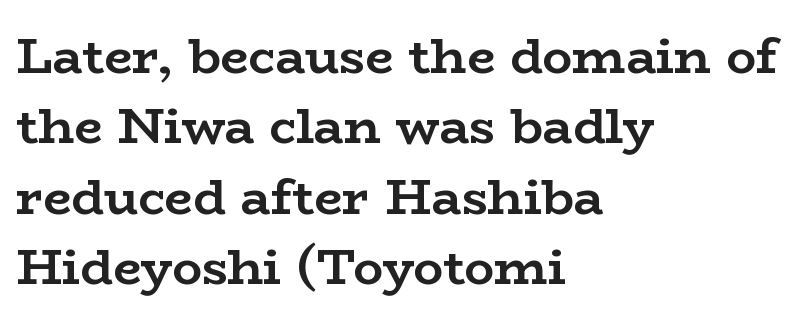
Q: Is the text bold? A: Yes.
Q: Is the text italic (slanted)? A: No, it is upright.
Q: Is the typeface a serif or a sans-serif typeface? A: Serif.
Q: Is the text underlined? A: No.
Q: How is the paragraph aligned? A: Left-aligned.
Q: Is the spacing between letters normal or unusually wide? A: Normal.
Q: Is the spacing between lines tight, normal or loose? A: Normal.
Q: Width (condensed, normal, or wide)? A: Wide.
Q: Stroke contrast? A: Low.
Q: x-height? A: Medium.
Q: Monospaced? A: No.
